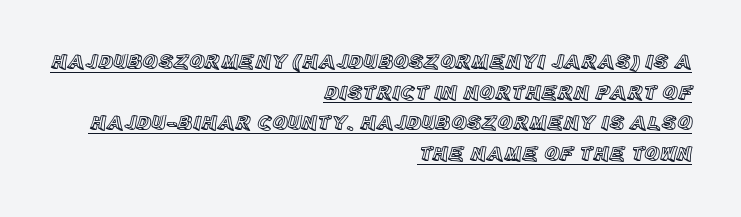
{"underline": "yes", "align": "right", "line_spacing": "normal", "line_spacing_ratio": 1.46, "letter_spacing": "normal", "letter_spacing_em": 0.0, "glyph_px": 21}
